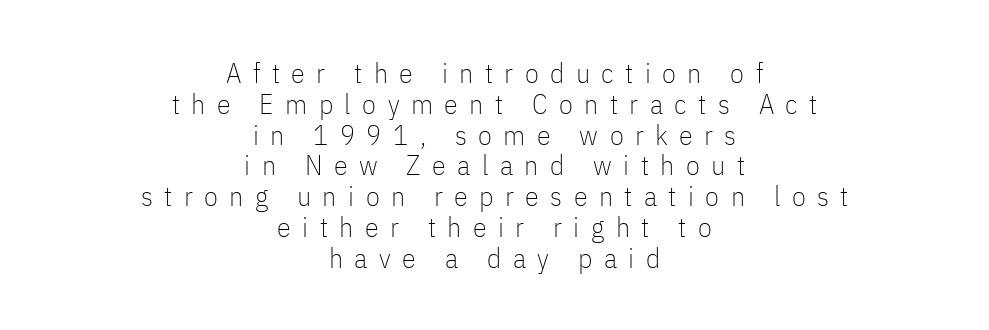
Beneath every word, the page is bare. The line-height multiplier appears low, near solid setting. Serif or sans? Sans — the stroke terminals are bare. Posture: upright roman. Line starts and ends both wander, symmetrically. Bold? No — there's no thickening of the strokes.
